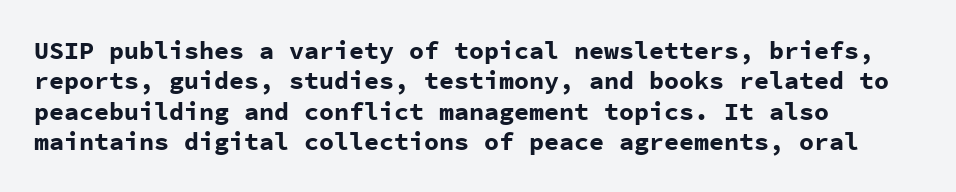
Each line starts at the same left margin while the right side varies. Words appear dense and cohesive because spacing is normal. What weight is shown? A full bold with thick strokes. Nope, not italic — everything's standing straight.
